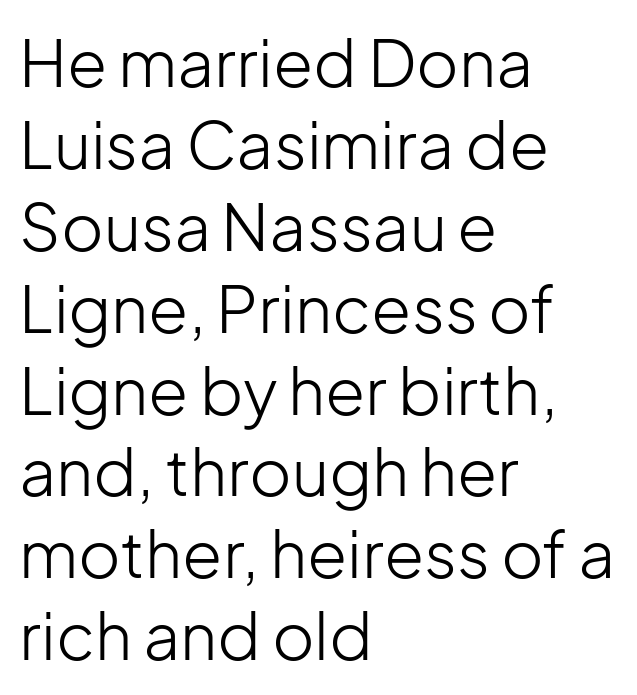
The image shows 65 px light sans-serif type, upright; set left-aligned, normal line spacing (1.26x), normal letter spacing, not underlined; low stroke contrast and a medium x-height.
